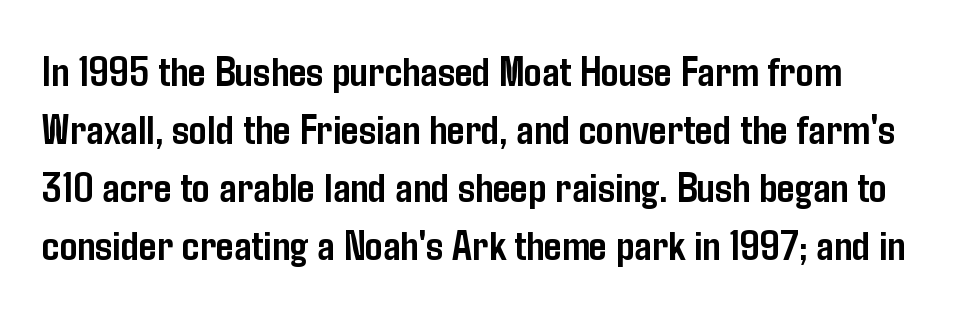
The image shows 44 px semibold, condensed sans-serif type, upright; set left-aligned, normal line spacing (1.32x), normal letter spacing, not underlined; low stroke contrast and a medium x-height.
